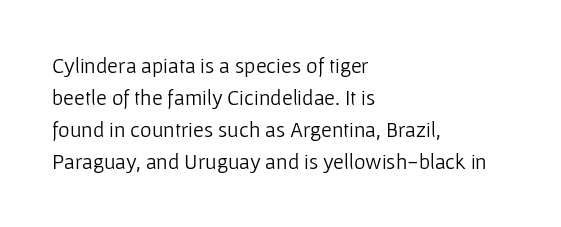
Weight: in the light-to-regular range. These lines keep a tight, regular rhythm from letter to letter. Any mark beneath the type? The region is blank. Left-aligned paragraph, ragged on the right. If you drew a line through each stem, it would be perfectly vertical. Honestly, the row spacing looks completely unremarkable.
